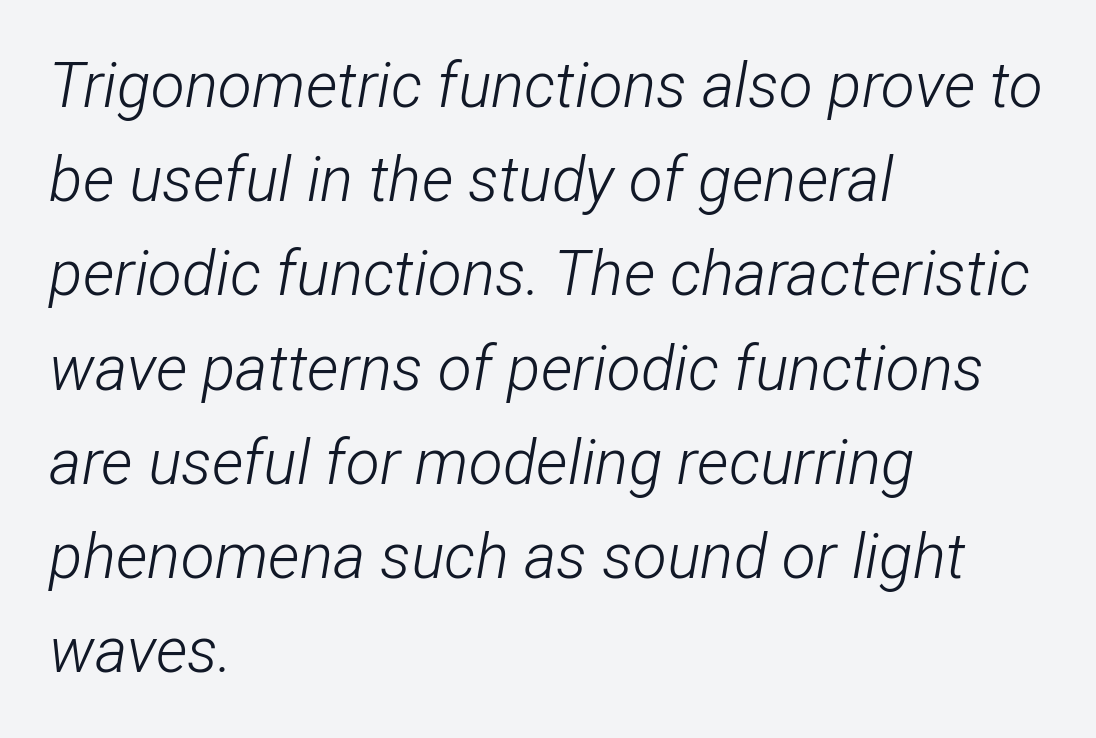
This sample uses plain, unmodified letter spacing. The passage shown is typed in a proportional face where columns would drift. Heft: none added — not bold. This rendering features lettering with no underline.
